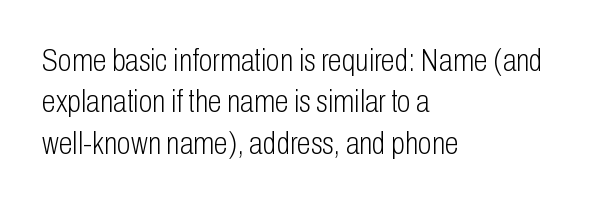
Designer's note — italics off, roman on. Clear beneath every line of the passage. You could not count columns in this text — the font is proportionally spaced. Letter spacing: default. The text block is weighted toward the left margin, trailing off unevenly rightward.
